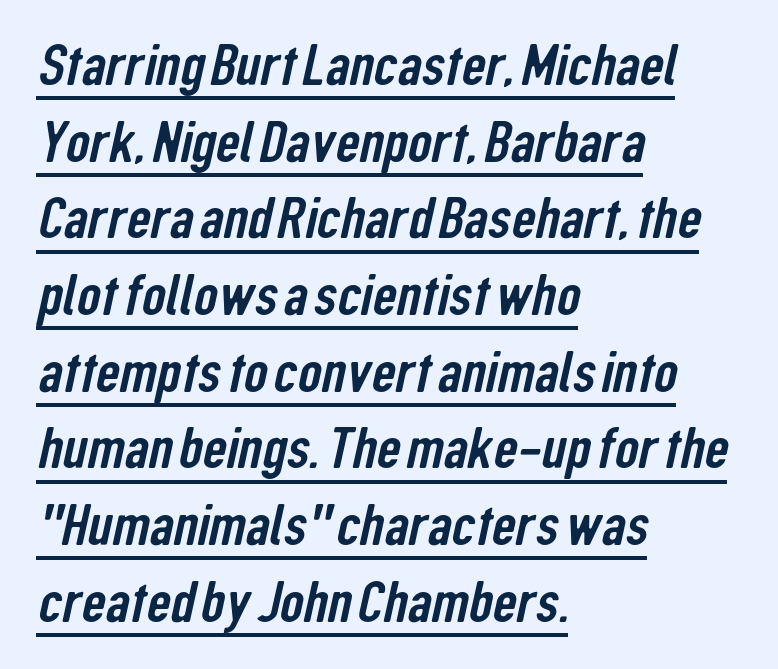
The image shows 59 px condensed sans-serif type; set left-aligned, normal line spacing (1.3x), normal letter spacing, underlined; low stroke contrast and a medium x-height.
